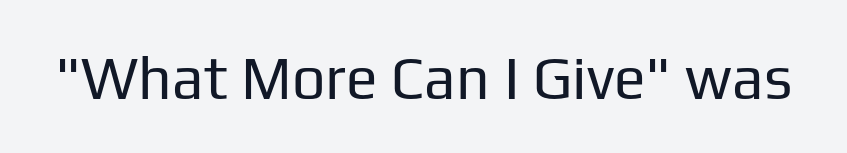
{"serif": "no", "italic": "no", "bold": "no", "weight": "regular", "width": "normal", "stroke_contrast": "low", "x_height": "medium", "monospaced": "no", "underline": "no", "letter_spacing": "normal", "letter_spacing_em": 0.0, "glyph_px": 59}
